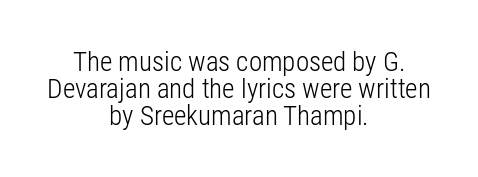
How are the letters spaced? Ordinarily, with no added tracking. Unmarked baselines from the first word to the last. This sample is center-justified, so both line endings float freely. Vertical spacing — tight. Counters stay open thanks to moderate or lighter strokes. This is roman type, the default non-slanted kind.
